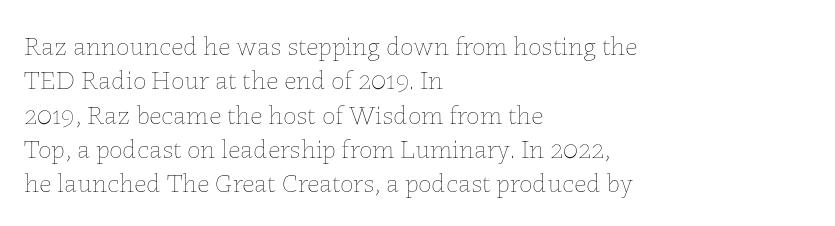
The letterforms sit at book weight or below. Honestly, the letter spacing is just normal — you wouldn't notice it. The type sits square on the baseline with zero lean. Unmarked baselines from the first word to the last. The text block is weighted toward the left margin, trailing off unevenly rightward. The designer left line spacing at the default.
